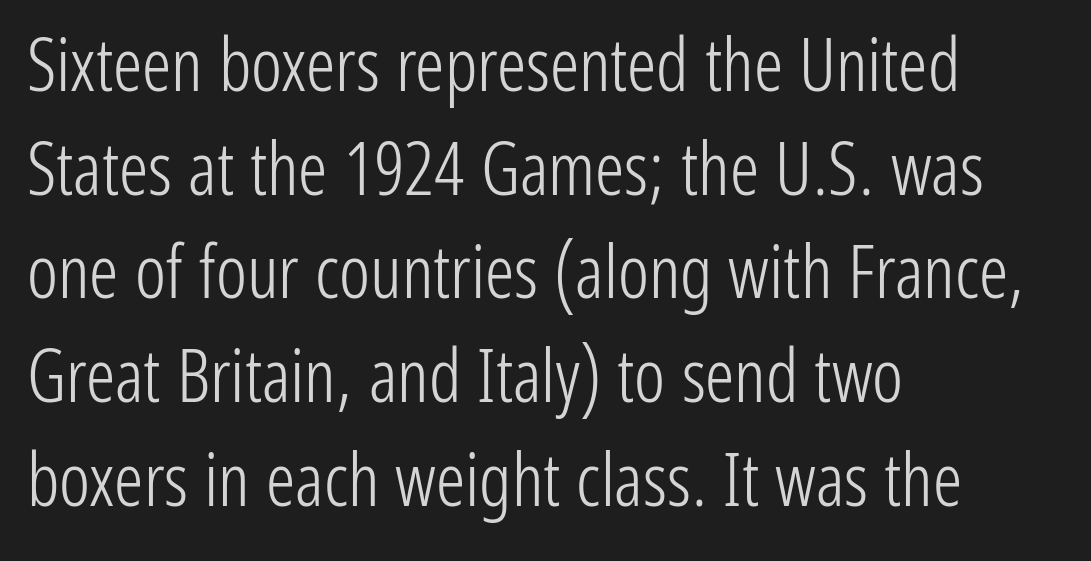
Q: Is the text bold? A: No.
Q: Is the text italic (slanted)? A: No, it is upright.
Q: Is the typeface a serif or a sans-serif typeface? A: Sans-serif.
Q: Is the text underlined? A: No.
Q: How is the paragraph aligned? A: Left-aligned.
Q: Is the spacing between letters normal or unusually wide? A: Normal.
Q: Is the spacing between lines tight, normal or loose? A: Normal.
Q: Width (condensed, normal, or wide)? A: Condensed.
Q: Stroke contrast? A: Low.
Q: x-height? A: Medium.
Q: Monospaced? A: No.
